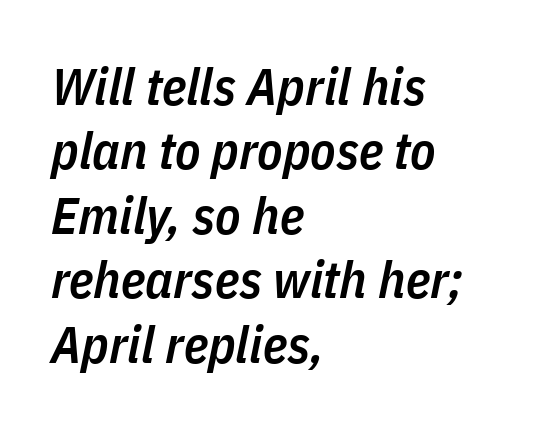
{"italic": "yes", "lean": "right", "slant_degrees": 11, "bold": "semi", "weight": "semibold", "width": "condensed", "stroke_contrast": "low", "x_height": "medium", "monospaced": "no", "underline": "no", "align": "left", "line_spacing_ratio": 1.24, "letter_spacing": "normal", "letter_spacing_em": 0.0, "glyph_px": 52}
